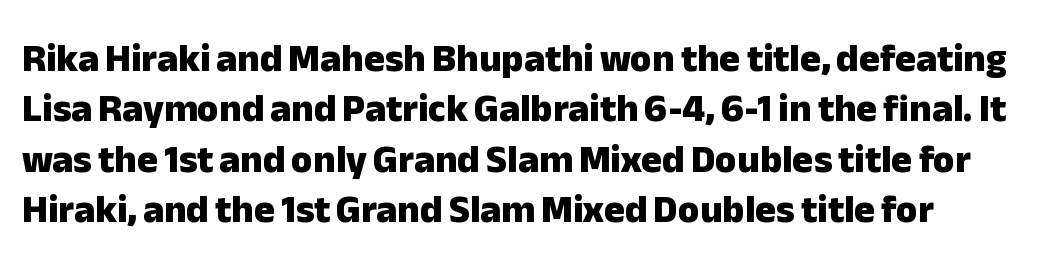
Baseline-to-baseline distance is the conventional proportion of letter height. Looks like regular typesetting: each glyph gets only the width it needs. It's the straight-up-and-down kind of type. Descender tails drop into unmarked territory. Caption: bold face, heavy strokes.
